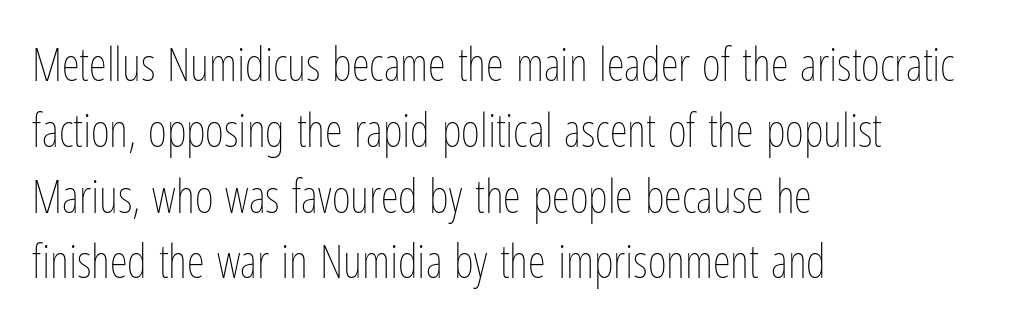
{"italic": "no", "bold": "no", "weight": "thin", "width": "condensed", "stroke_contrast": "low", "x_height": "medium", "monospaced": "no", "underline": "no", "align": "left", "line_spacing": "normal", "line_spacing_ratio": 1.43, "letter_spacing": "normal", "letter_spacing_em": 0.0, "glyph_px": 46}
